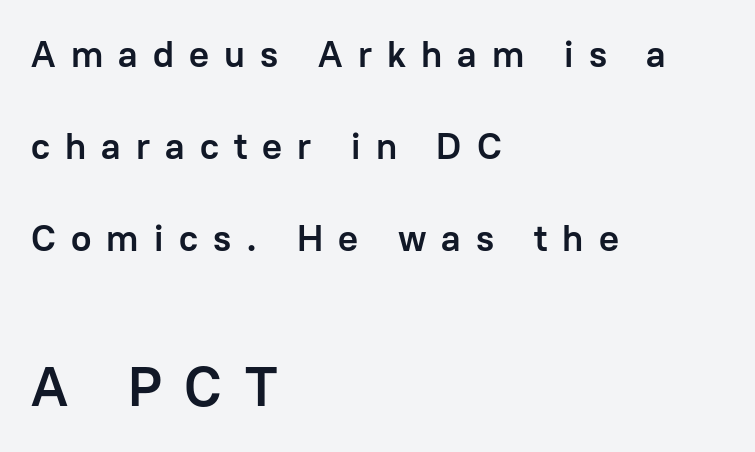
Q: Is the text bold? A: Yes.
Q: Is the text italic (slanted)? A: No, it is upright.
Q: Is the typeface a serif or a sans-serif typeface? A: Sans-serif.
Q: Is the text underlined? A: No.
Q: How is the paragraph aligned? A: Left-aligned.
Q: Is the spacing between letters normal or unusually wide? A: Unusually wide.
Q: Is the spacing between lines tight, normal or loose? A: Loose.
Q: Which block of text is set in a larger size, the first (top) or the second (bottom)? A: The second (bottom) one.
Q: Width (condensed, normal, or wide)? A: Normal.
Q: Stroke contrast? A: Low.
Q: x-height? A: Medium.
Q: Monospaced? A: No.
